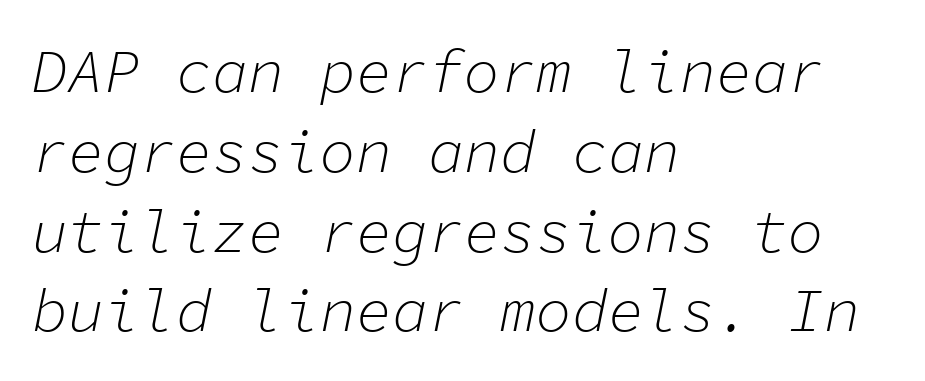
Q: Is the text bold? A: No.
Q: Is the text italic (slanted)? A: Yes, it leans right by about 11 degrees.
Q: Is the text underlined? A: No.
Q: How is the paragraph aligned? A: Left-aligned.
Q: Is the spacing between letters normal or unusually wide? A: Normal.
Q: Is the spacing between lines tight, normal or loose? A: Normal.
Q: Width (condensed, normal, or wide)? A: Normal.
Q: Stroke contrast? A: Low.
Q: x-height? A: Medium.
Q: Monospaced? A: Yes.
